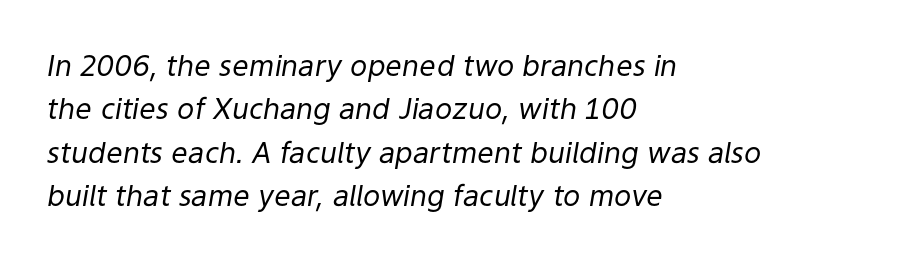
The image shows 29 px regular-weight type, italic (leaning right); set left-aligned, normal line spacing (1.5x), normal letter spacing, not underlined; low stroke contrast and a medium x-height.
